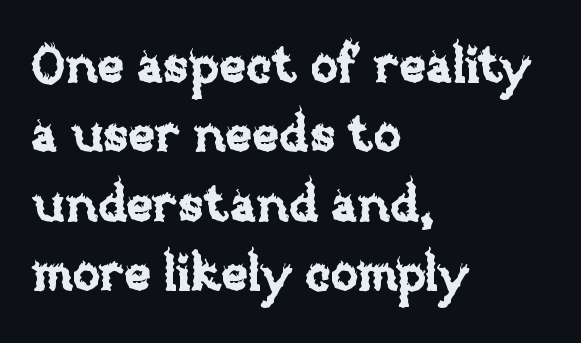
The image shows 51 px text type, upright; set left-aligned, normal line spacing (1.36x), normal letter spacing, not underlined; low stroke contrast and a large x-height.
